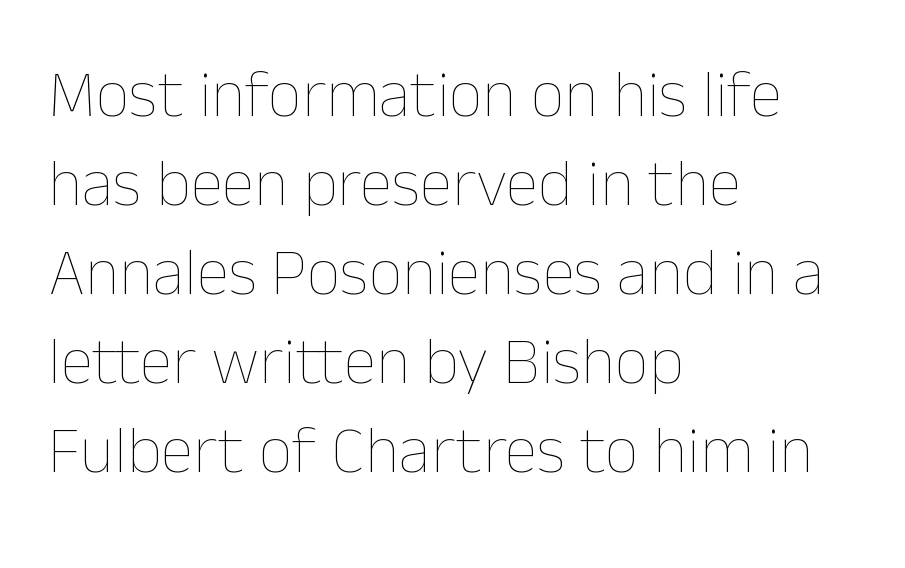
Q: Is the text bold? A: No.
Q: Is the text italic (slanted)? A: No, it is upright.
Q: Is the text underlined? A: No.
Q: How is the paragraph aligned? A: Left-aligned.
Q: Is the spacing between letters normal or unusually wide? A: Normal.
Q: Is the spacing between lines tight, normal or loose? A: Normal.
Q: Width (condensed, normal, or wide)? A: Normal.
Q: Stroke contrast? A: Low.
Q: x-height? A: Medium.
Q: Monospaced? A: No.
